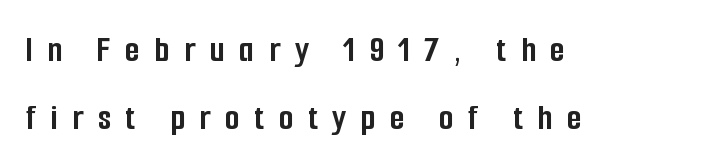
{"serif": "no", "italic": "no", "bold": "yes", "weight": "semibold", "width": "condensed", "stroke_contrast": "low", "x_height": "medium", "monospaced": "no", "underline": "no", "align": "left", "line_spacing_ratio": 1.8, "letter_spacing": "wide", "letter_spacing_em": 0.38, "glyph_px": 38}
